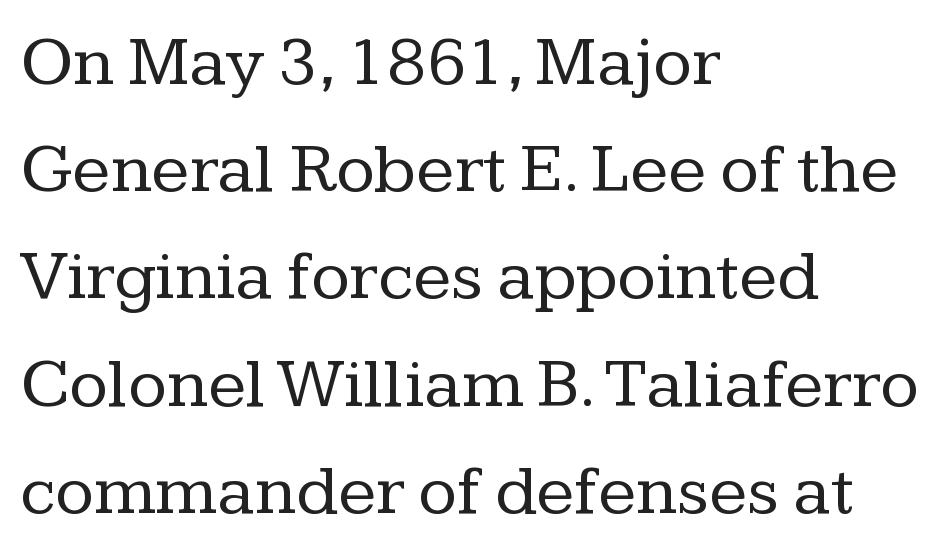
{"serif": "yes", "italic": "no", "bold": "no", "weight": "regular", "width": "normal", "stroke_contrast": "low", "x_height": "medium", "monospaced": "no", "underline": "no", "align": "left", "line_spacing": "normal", "line_spacing_ratio": 1.51, "letter_spacing": "normal", "letter_spacing_em": 0.0, "glyph_px": 71}
